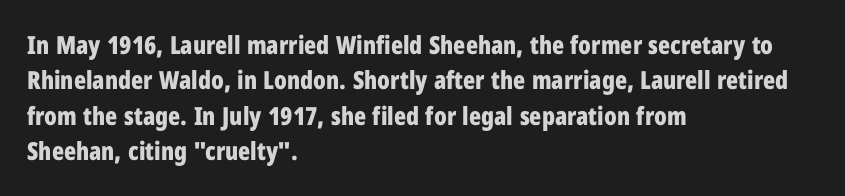
Q: Is the text bold? A: Yes.
Q: Is the text italic (slanted)? A: No, it is upright.
Q: Is the text underlined? A: No.
Q: How is the paragraph aligned? A: Left-aligned.
Q: Is the spacing between letters normal or unusually wide? A: Normal.
Q: Is the spacing between lines tight, normal or loose? A: Normal.
